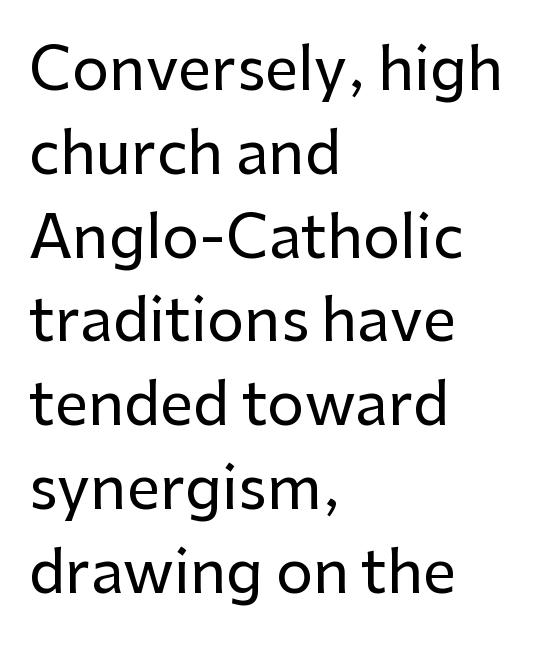
Q: Is the text italic (slanted)? A: No, it is upright.
Q: Is the typeface a serif or a sans-serif typeface? A: Sans-serif.
Q: Is the text underlined? A: No.
Q: How is the paragraph aligned? A: Left-aligned.
Q: Is the spacing between letters normal or unusually wide? A: Normal.
Q: Is the spacing between lines tight, normal or loose? A: Normal.
Q: Width (condensed, normal, or wide)? A: Normal.
Q: Stroke contrast? A: Low.
Q: x-height? A: Medium.
Q: Monospaced? A: No.
